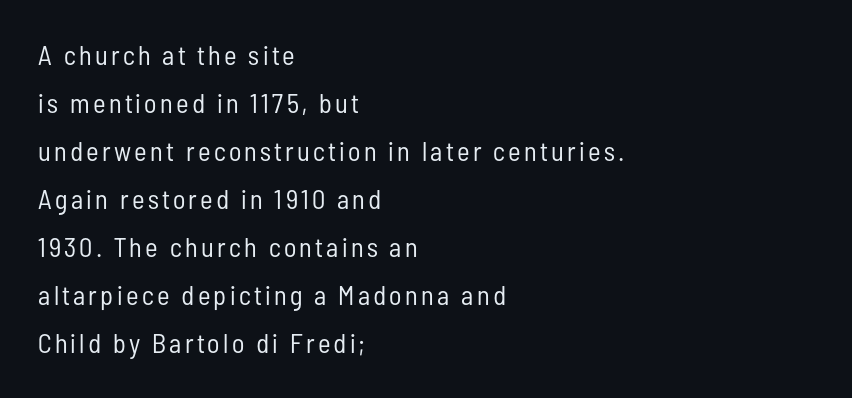
The image shows 27 px text type, upright; set left-aligned, line spacing 1.78x, not underlined.
